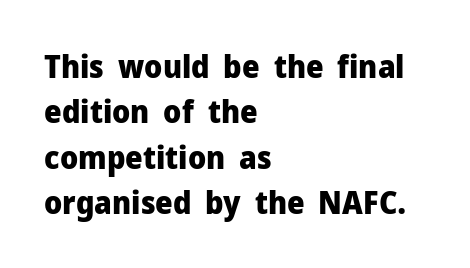
The image shows 31 px heavy sans-serif type, upright; set left-aligned, normal line spacing (1.46x), normal letter spacing, not underlined; low stroke contrast and a medium x-height.
